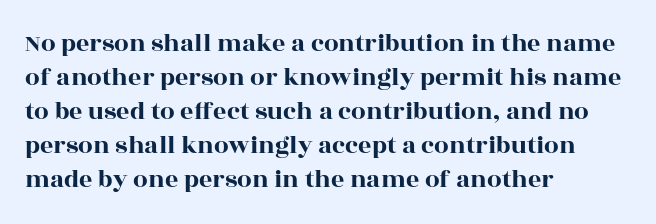
The passage is arranged the way most books set body copy — flush left. This is roman type, the default non-slanted kind. The rows are spaced the way most documents space them. The letterforms sit shoulder to shoulder at normal distance. Honestly, there is no underline to notice here at all.
